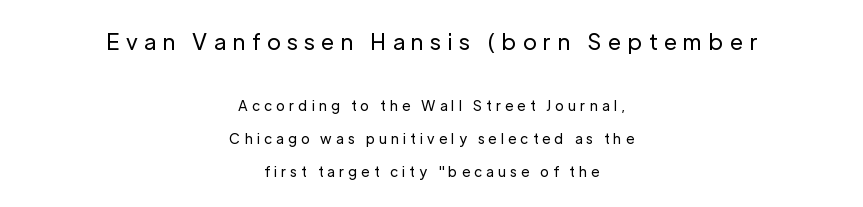
{"italic": "no", "bold": "no", "underline": "no", "align": "center", "line_spacing": "loose", "line_spacing_ratio": 2.36, "letter_spacing": "wide", "letter_spacing_em": 0.31, "larger_block": "first", "size_ratio": 1.57, "glyph_px": 22}
